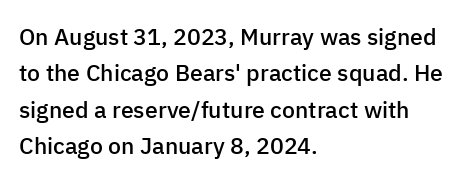
The image shows 23 px text type, upright; set left-aligned, normal line spacing (1.58x), normal letter spacing, not underlined.
